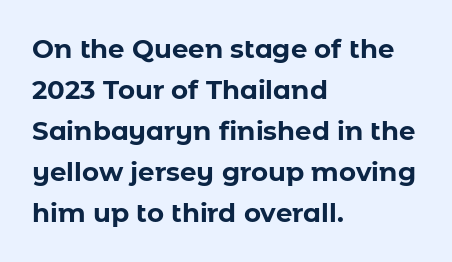
Q: Is the text bold? A: Yes.
Q: Is the text italic (slanted)? A: No, it is upright.
Q: Is the text underlined? A: No.
Q: How is the paragraph aligned? A: Left-aligned.
Q: Is the spacing between letters normal or unusually wide? A: Normal.
Q: Is the spacing between lines tight, normal or loose? A: Normal.
